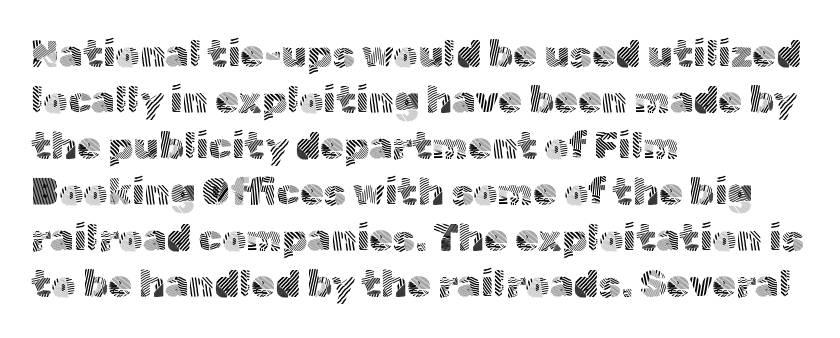
{"serif": "no", "italic": "no", "bold": "no", "weight": "light", "width": "normal", "x_height": "medium", "monospaced": "no", "underline": "no", "align": "left", "line_spacing_ratio": 1.21, "letter_spacing": "normal", "letter_spacing_em": 0.0, "glyph_px": 38}
